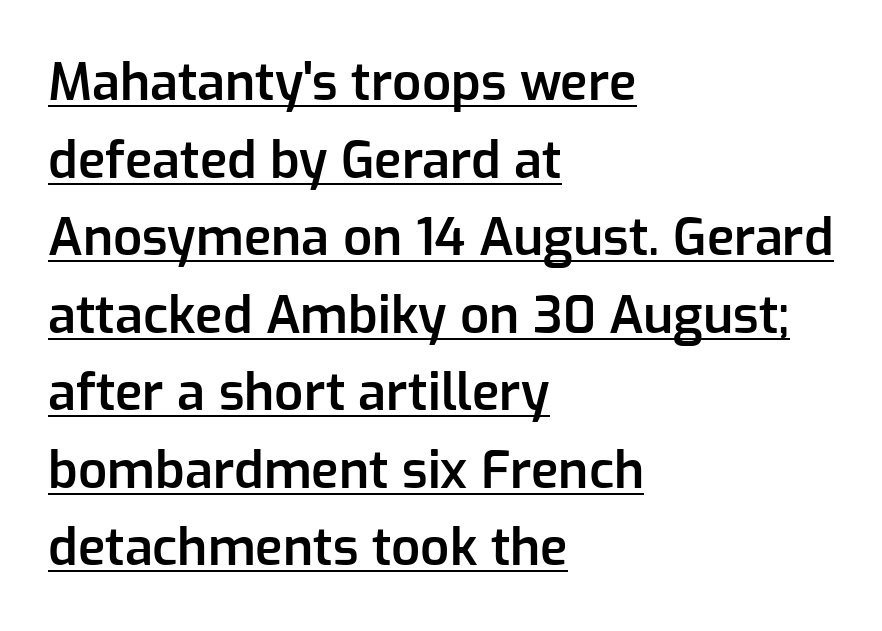
The line-height multiplier appears to be the usual default. The rendering keeps characters at their native spacing. I'd describe the lettering as semibold — firm but not a full bold. Think of a printed novel: that variable character pitch is what you see here. The specimen includes a rule beneath the text block's lines.
